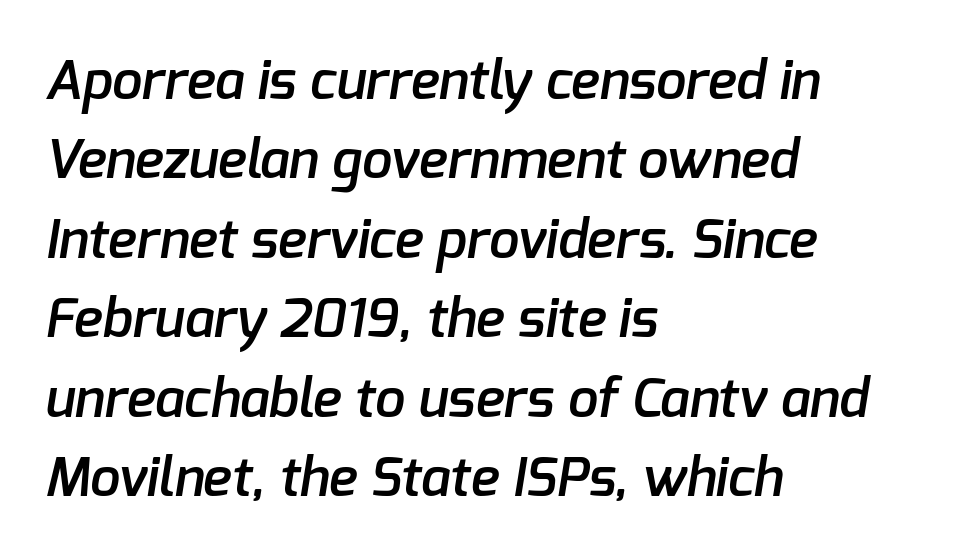
Honestly, the letter spacing is just normal — you wouldn't notice it. Slightly chunky letters — semibold, I'd say, not full bold. Grotesque or geometric, the face here clearly has no serifs. The rendering anchors every line to the left-hand side. The string is rendered with underlining switched off.
